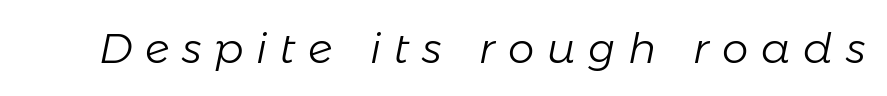
Weight: in the light-to-regular range. A clean baseline with only descenders dipping below it. Honestly, the letter spacing is so wide it's the main thing you notice. This is oblique type, the kind used for emphasis or titles.
